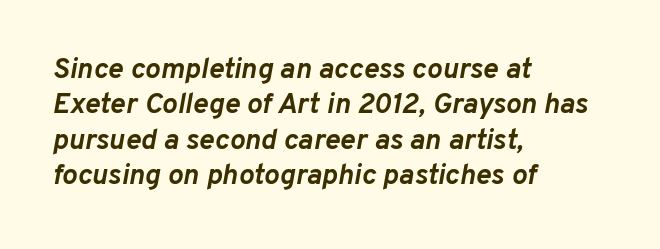
The image shows 29 px semibold type, italic (leaning right); set left-aligned, line spacing 1.22x, normal letter spacing, not underlined; low stroke contrast and a medium x-height.
